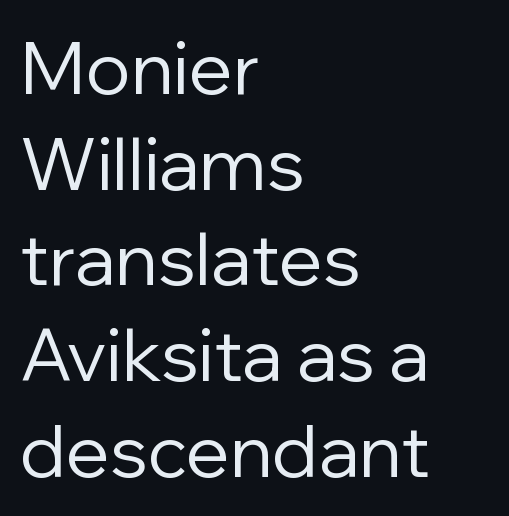
{"serif": "no", "italic": "no", "bold": "no", "weight": "regular", "width": "normal", "stroke_contrast": "low", "x_height": "medium", "monospaced": "no", "underline": "no", "align": "left", "line_spacing": "normal", "line_spacing_ratio": 1.31, "letter_spacing": "normal", "letter_spacing_em": 0.0, "glyph_px": 73}
